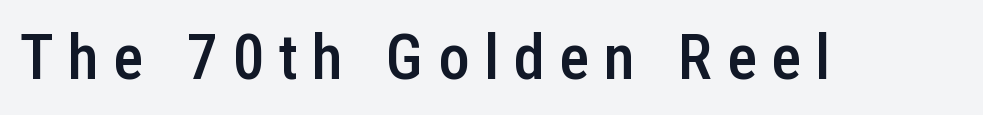
Q: Is the text bold? A: Semi-bold.
Q: Is the text italic (slanted)? A: No, it is upright.
Q: Is the typeface a serif or a sans-serif typeface? A: Sans-serif.
Q: Is the text underlined? A: No.
Q: Is the spacing between letters normal or unusually wide? A: Unusually wide.
Q: Width (condensed, normal, or wide)? A: Condensed.
Q: Stroke contrast? A: Low.
Q: x-height? A: Medium.
Q: Monospaced? A: No.
